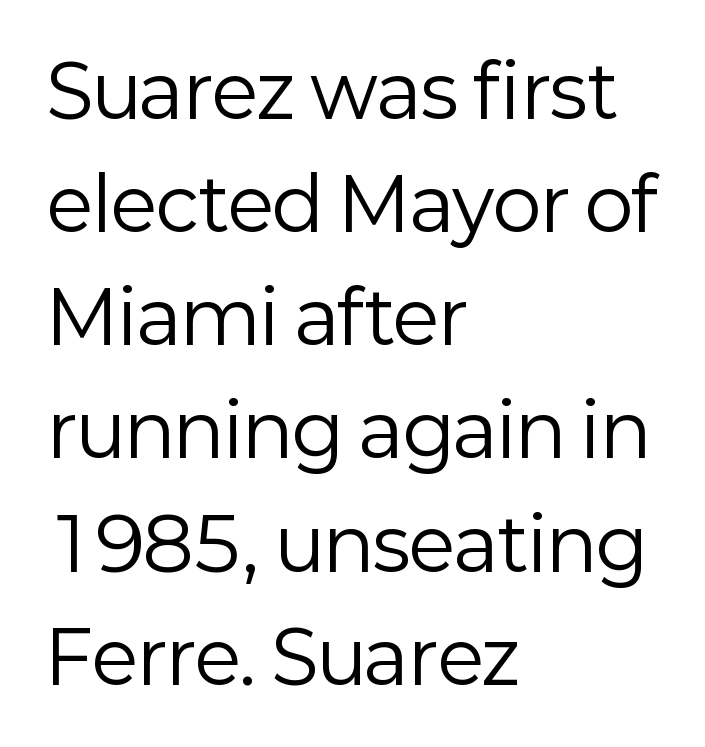
Each letter keeps its own natural width here, so spacing adapts to shape. You can tell it's not italic because the verticals are truly vertical. The setting favours the left margin, as ordinary paragraphs usually do. Quick note: interline space is typical. The characters are drawn with everyday or finer stroke widths. No word sits above an underline.
